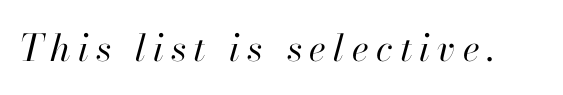
A typesetter would mark this as italic. No extra ink here — the face is not bold. Beneath every word, the page is bare. Character widths vary here, with narrow letters taking less room than wide ones. The tracking jumps out immediately: characters are airy and widely separated.
